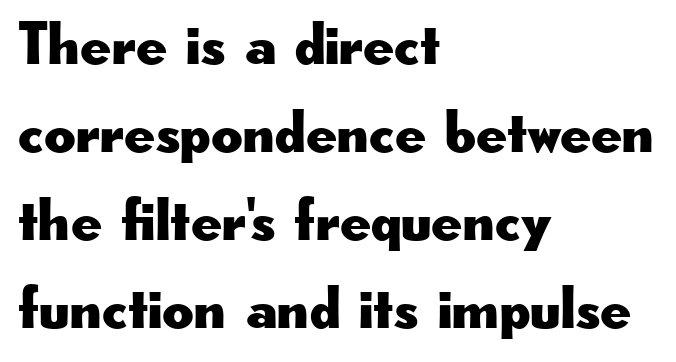
Q: Is the text italic (slanted)? A: No, it is upright.
Q: Is the typeface a serif or a sans-serif typeface? A: Sans-serif.
Q: Is the text underlined? A: No.
Q: How is the paragraph aligned? A: Left-aligned.
Q: Is the spacing between letters normal or unusually wide? A: Normal.
Q: Is the spacing between lines tight, normal or loose? A: Normal.
Q: Width (condensed, normal, or wide)? A: Wide.
Q: Stroke contrast? A: Low.
Q: x-height? A: Small.
Q: Monospaced? A: No.
